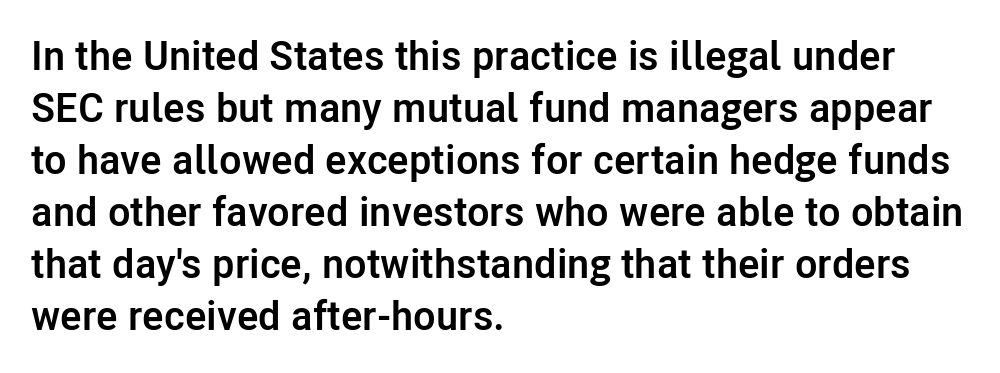
{"serif": "no", "italic": "no", "bold": "yes", "weight": "semibold", "width": "normal", "stroke_contrast": "low", "x_height": "medium", "monospaced": "no", "underline": "no", "align": "left", "line_spacing": "normal", "line_spacing_ratio": 1.27, "letter_spacing": "normal", "letter_spacing_em": 0.0, "glyph_px": 41}
